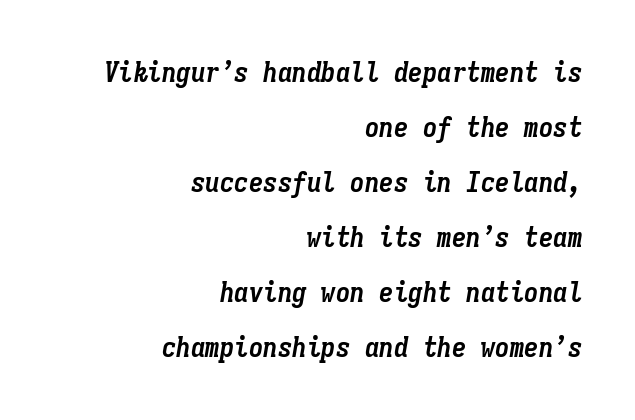
The rendering uses a large line-height, opening up the rows. Rule under the text: the space is simply empty. An italicized treatment has been applied to the whole sample. A student would call this right alignment; a typographer would say flush right, rag left. The face used here is rendered with its standard letterfit.
